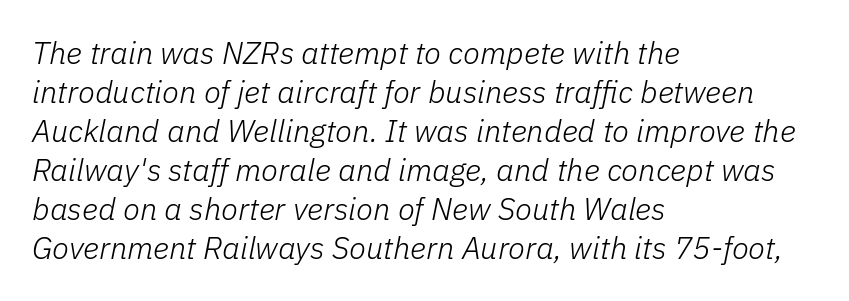
{"italic": "yes", "lean": "right", "slant_degrees": 11, "bold": "no", "weight": "light", "width": "normal", "stroke_contrast": "low", "x_height": "medium", "monospaced": "no", "underline": "no", "align": "left", "line_spacing": "normal", "line_spacing_ratio": 1.26, "letter_spacing": "normal", "letter_spacing_em": 0.0, "glyph_px": 31}
